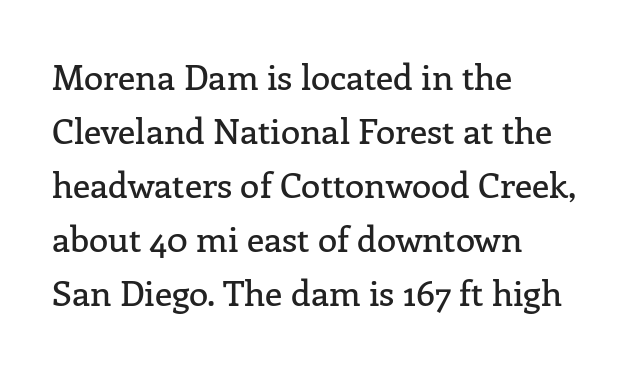
{"serif": "yes", "italic": "no", "width": "normal", "stroke_contrast": "low", "x_height": "medium", "monospaced": "no", "underline": "no", "align": "left", "line_spacing": "normal", "line_spacing_ratio": 1.54, "letter_spacing": "normal", "letter_spacing_em": 0.0, "glyph_px": 35}
